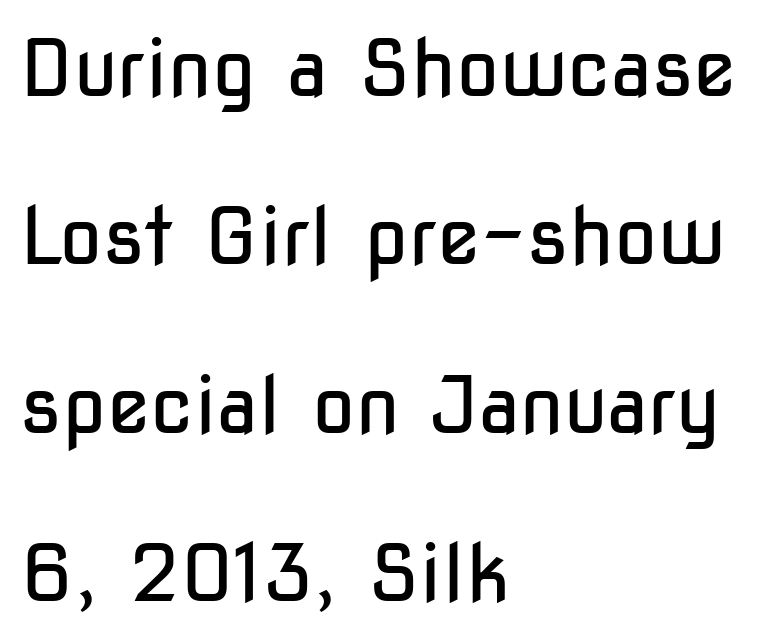
{"serif": "no", "italic": "no", "bold": "no", "weight": "regular", "width": "condensed", "stroke_contrast": "low", "x_height": "medium", "monospaced": "no", "underline": "no", "align": "left", "line_spacing": "loose", "line_spacing_ratio": 2.13, "letter_spacing": "normal", "letter_spacing_em": 0.0, "glyph_px": 79}
